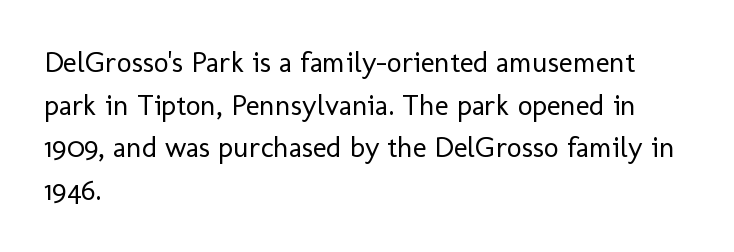
Q: Is the text bold? A: No.
Q: Is the text italic (slanted)? A: No, it is upright.
Q: Is the typeface a serif or a sans-serif typeface? A: Sans-serif.
Q: Is the text underlined? A: No.
Q: How is the paragraph aligned? A: Left-aligned.
Q: Is the spacing between letters normal or unusually wide? A: Normal.
Q: Is the spacing between lines tight, normal or loose? A: Normal.
Q: Width (condensed, normal, or wide)? A: Normal.
Q: Stroke contrast? A: Low.
Q: x-height? A: Medium.
Q: Monospaced? A: No.
